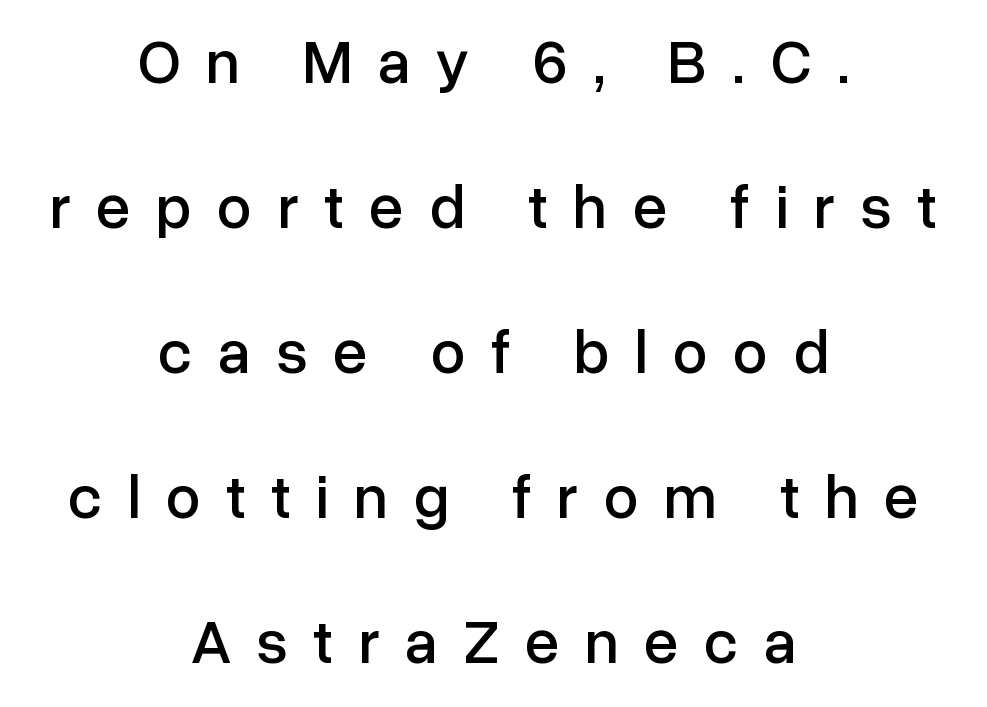
Q: Is the text italic (slanted)? A: No, it is upright.
Q: Is the typeface a serif or a sans-serif typeface? A: Sans-serif.
Q: Is the text underlined? A: No.
Q: How is the paragraph aligned? A: Centered.
Q: Is the spacing between letters normal or unusually wide? A: Unusually wide.
Q: Is the spacing between lines tight, normal or loose? A: Loose.
Q: Width (condensed, normal, or wide)? A: Normal.
Q: Stroke contrast? A: Low.
Q: x-height? A: Medium.
Q: Monospaced? A: No.
